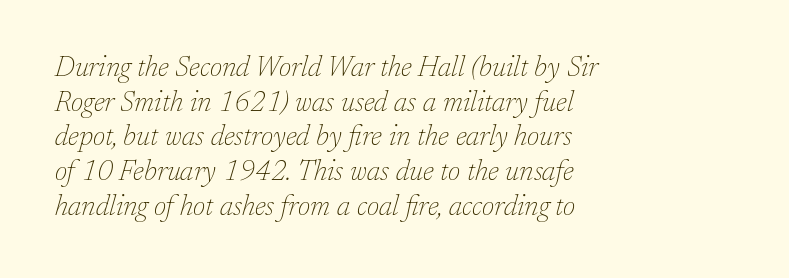
The image shows 28 px thin serif type, italic (leaning right); set left-aligned, line spacing 1.24x, normal letter spacing, not underlined; low stroke contrast and a medium x-height.
